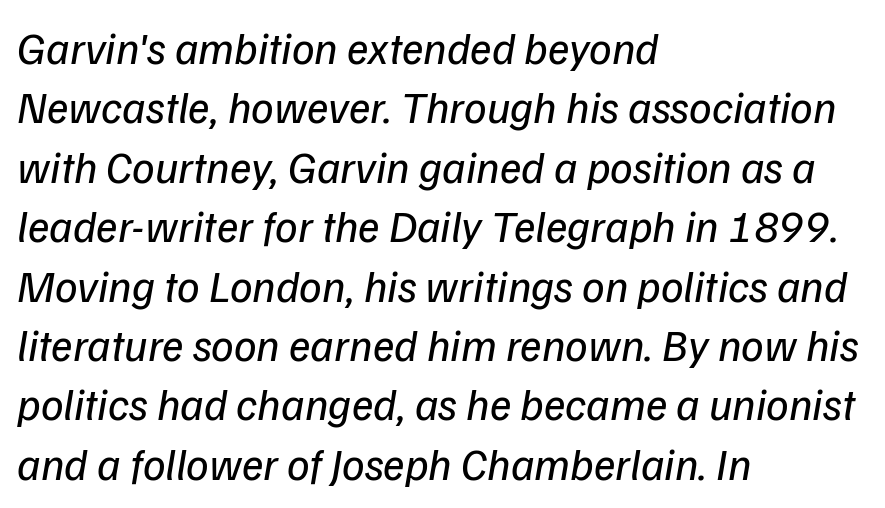
The image shows 45 px regular-weight type, italic (leaning right); set left-aligned, normal line spacing (1.32x), normal letter spacing, not underlined; low stroke contrast and a medium x-height.
